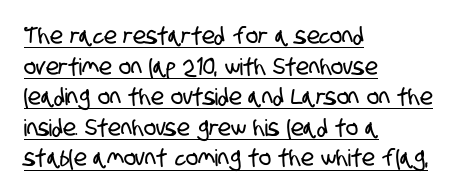
Q: Is the text underlined? A: Yes.
Q: How is the paragraph aligned? A: Left-aligned.
Q: Is the spacing between letters normal or unusually wide? A: Normal.
Q: Is the spacing between lines tight, normal or loose? A: Normal.
